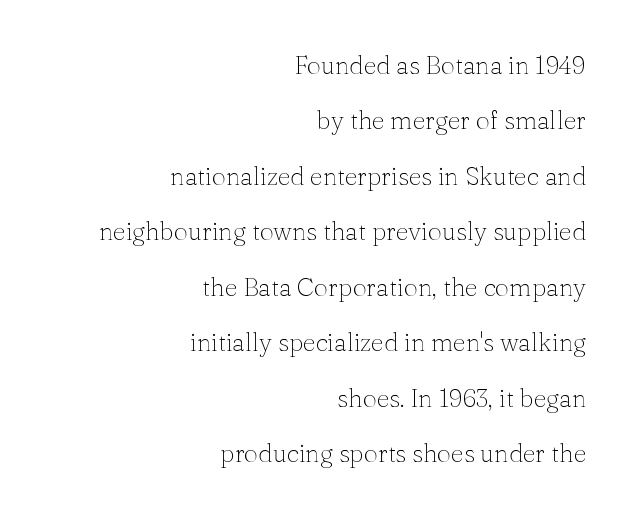
The image shows 25 px text type, upright; set right-aligned, loose line spacing (2.22x), normal letter spacing, not underlined.
